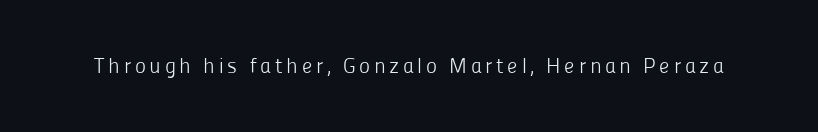
Nope, not italic — everything's standing straight. Weight: regular or lighter. This rendering features lettering with no underline.
